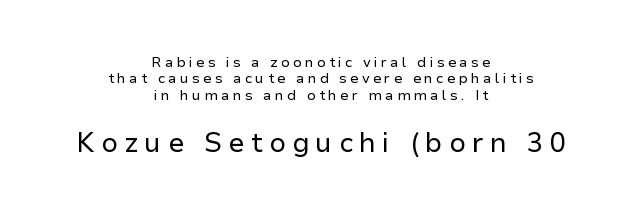
Type without underlining. If you folded the block vertically in half, each line would mirror itself in length. This is the regular roman posture of the typeface. Characters follow at a spacing far wider than the type designer built in. The more generous point size was reserved for the lower chunk.
